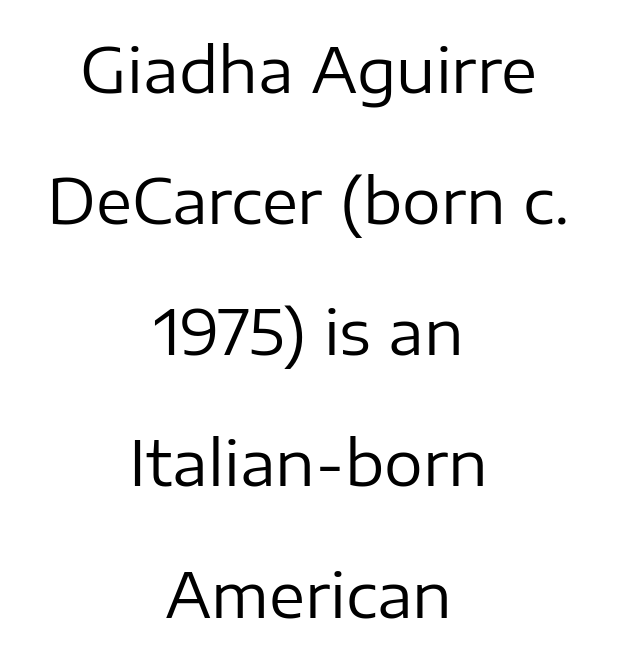
Q: Is the text bold? A: No.
Q: Is the text italic (slanted)? A: No, it is upright.
Q: Is the typeface a serif or a sans-serif typeface? A: Sans-serif.
Q: Is the text underlined? A: No.
Q: How is the paragraph aligned? A: Centered.
Q: Is the spacing between letters normal or unusually wide? A: Normal.
Q: Is the spacing between lines tight, normal or loose? A: Loose.
Q: Width (condensed, normal, or wide)? A: Normal.
Q: Stroke contrast? A: Low.
Q: x-height? A: Medium.
Q: Monospaced? A: No.
